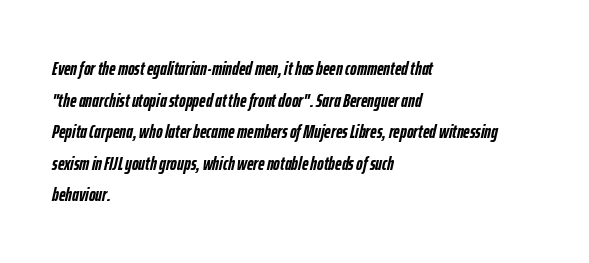
The image shows 20 px bold type, italic (leaning right); set left-aligned, normal line spacing (1.58x), normal letter spacing, not underlined.
